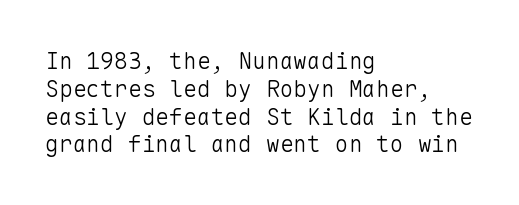
{"italic": "no", "bold": "no", "underline": "no", "align": "left", "line_spacing_ratio": 1.21, "letter_spacing": "normal", "letter_spacing_em": 0.0, "glyph_px": 23}
